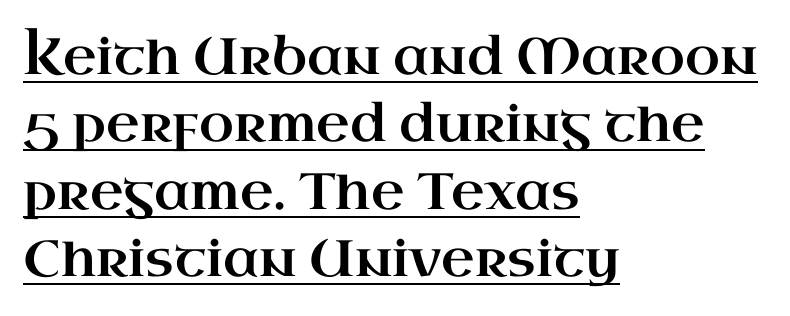
Upright lettering throughout. A student would call this left alignment; a typographer would say flush left, rag right. Character widths vary here, with narrow letters taking less room than wide ones. In terms of letterform style, serifs are clearly present.
